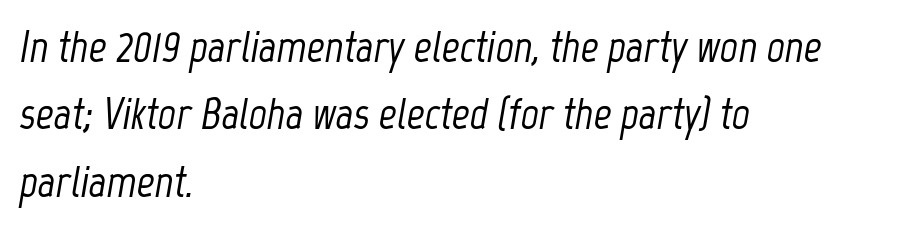
The image shows 44 px condensed type, italic (leaning right); set left-aligned, normal line spacing (1.53x), normal letter spacing, not underlined; low stroke contrast and a medium x-height.
